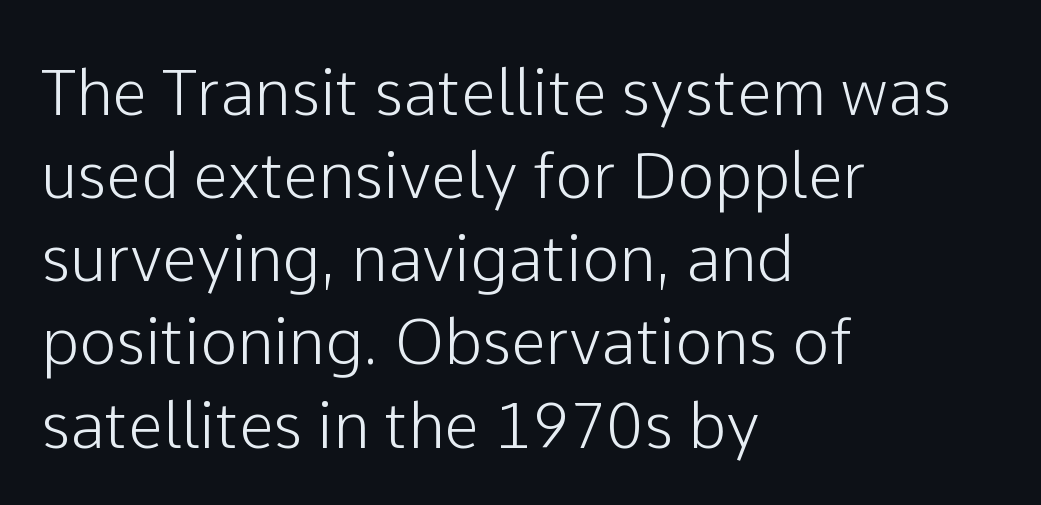
The image shows 63 px sans-serif type, upright; set left-aligned, normal line spacing (1.32x), normal letter spacing, not underlined; low stroke contrast and a medium x-height.
